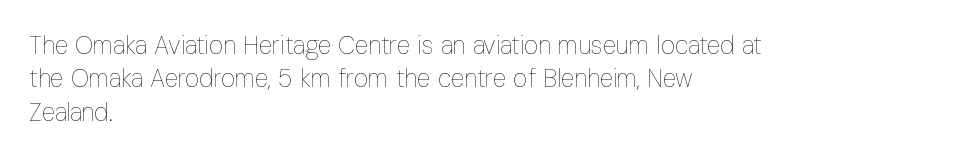
The image shows 25 px text type, upright; set left-aligned, normal line spacing (1.34x), normal letter spacing, not underlined.
